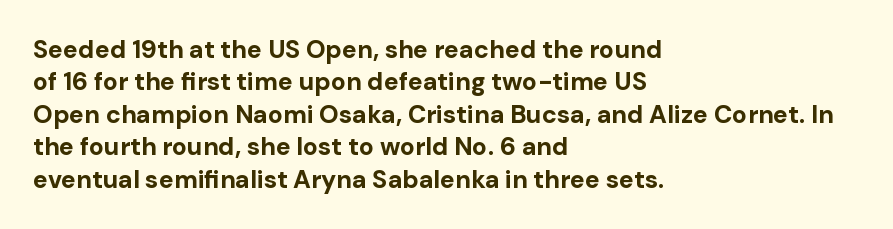
Q: Is the text bold? A: Yes.
Q: Is the text italic (slanted)? A: No, it is upright.
Q: Is the text underlined? A: No.
Q: How is the paragraph aligned? A: Left-aligned.
Q: Is the spacing between letters normal or unusually wide? A: Normal.
Q: Is the spacing between lines tight, normal or loose? A: Normal.
